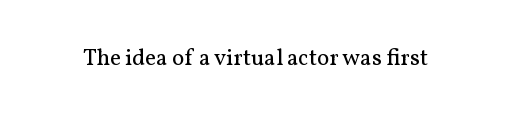
Q: Is the text bold? A: No.
Q: Is the text italic (slanted)? A: No, it is upright.
Q: Is the text underlined? A: No.
Q: Is the spacing between letters normal or unusually wide? A: Normal.
